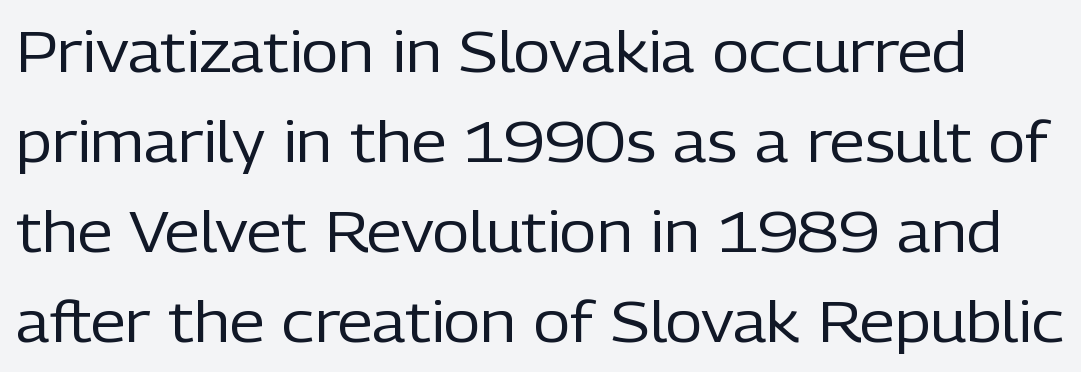
{"serif": "no", "italic": "no", "bold": "no", "weight": "regular", "width": "normal", "stroke_contrast": "low", "x_height": "medium", "monospaced": "no", "underline": "no", "line_spacing": "normal", "line_spacing_ratio": 1.58, "letter_spacing": "normal", "letter_spacing_em": 0.0, "glyph_px": 57}
